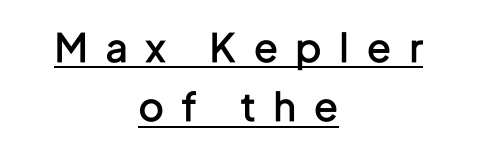
The image shows 39 px semibold, condensed sans-serif type, upright; set centered, normal line spacing (1.52x), unusually wide letter spacing (+0.48 em), underlined; low stroke contrast and a medium x-height.
